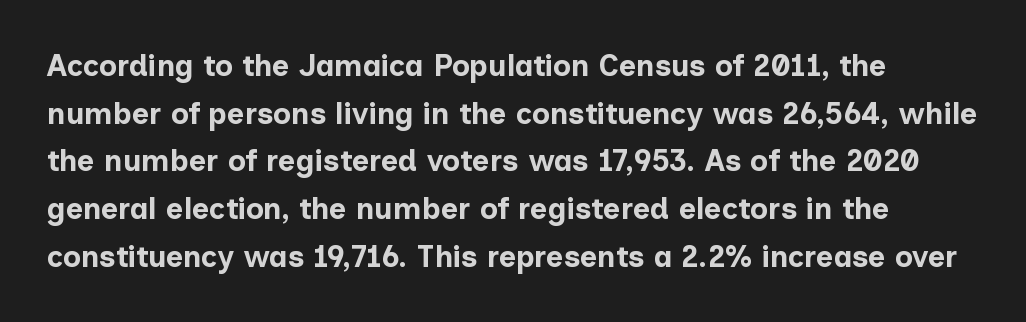
Think of a printed novel: that variable character pitch is what you see here. In terms of letterform style, serifs are entirely absent. Regarding leading, the lines here are spaced in the standard way. This is heavy type, rendered in bold.
